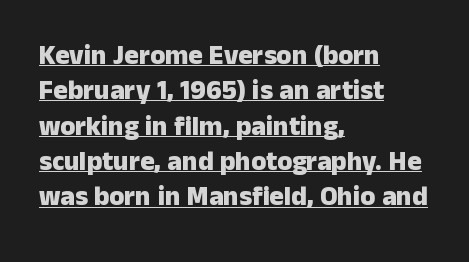
Q: Is the text bold? A: Yes.
Q: Is the text italic (slanted)? A: No, it is upright.
Q: Is the text underlined? A: Yes.
Q: How is the paragraph aligned? A: Left-aligned.
Q: Is the spacing between letters normal or unusually wide? A: Normal.
Q: Is the spacing between lines tight, normal or loose? A: Normal.
